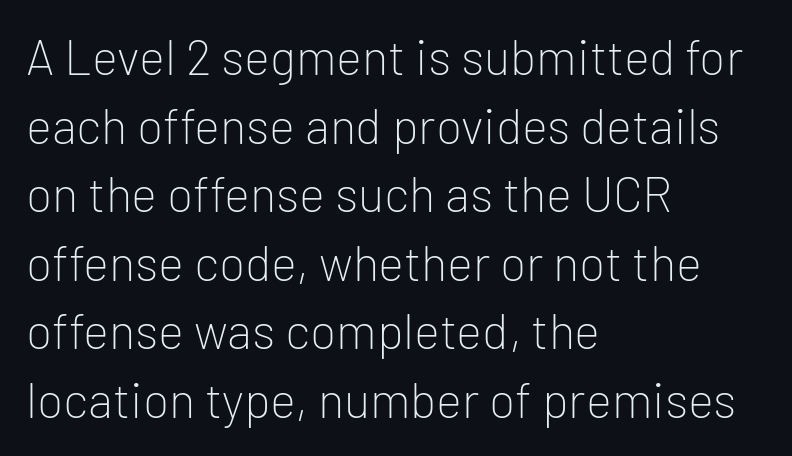
The face used here is proportionally spaced, like ordinary book or web type. Interline gaps are of average width in this sample. Nope, not italic — everything's standing straight. Short note: letters normally spaced. Words float on clear page, feet unadorned.
